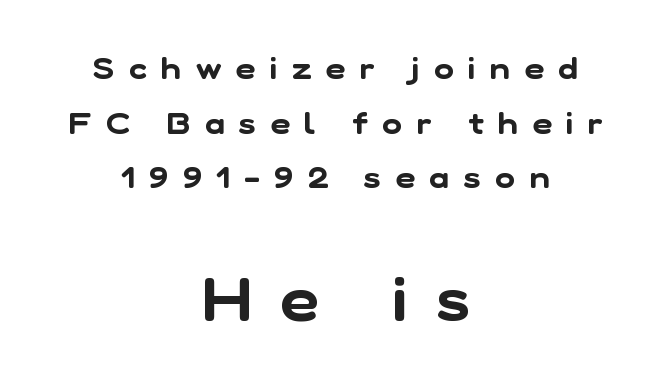
{"serif": "no", "width": "normal", "stroke_contrast": "low", "x_height": "medium", "monospaced": "no", "underline": "no", "align": "center", "line_spacing_ratio": 1.82, "letter_spacing": "wide", "letter_spacing_em": 0.49, "larger_block": "second", "size_ratio": 2.0, "glyph_px": 60}
